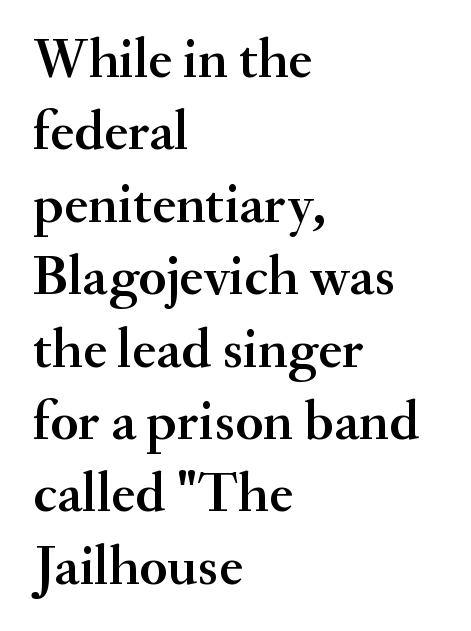
{"serif": "yes", "italic": "no", "width": "normal", "stroke_contrast": "medium", "x_height": "small", "monospaced": "no", "underline": "no", "align": "left", "line_spacing": "normal", "line_spacing_ratio": 1.27, "letter_spacing": "normal", "letter_spacing_em": 0.0, "glyph_px": 57}
